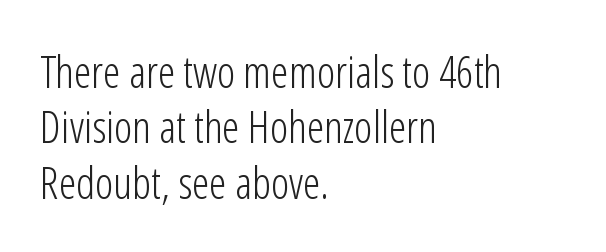
The image shows 44 px light, condensed sans-serif type, upright; set left-aligned, normal line spacing (1.26x), normal letter spacing, not underlined; low stroke contrast and a medium x-height.
